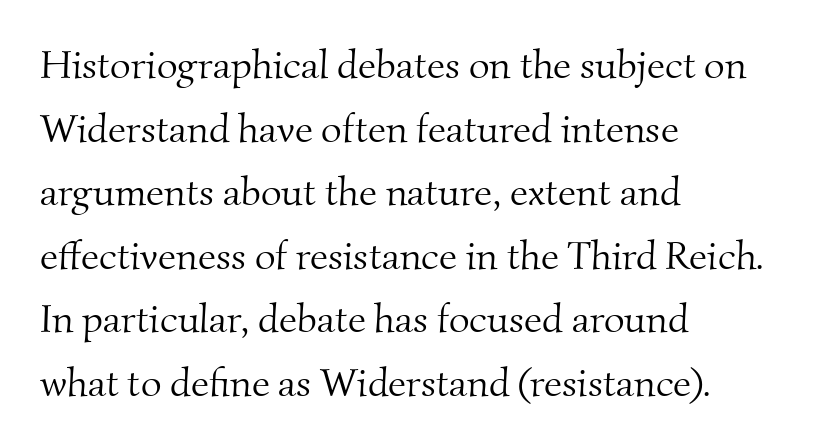
{"serif": "yes", "bold": "no", "weight": "light", "width": "normal", "stroke_contrast": "medium", "x_height": "small", "monospaced": "no", "underline": "no", "align": "left", "line_spacing": "normal", "line_spacing_ratio": 1.59, "letter_spacing": "normal", "letter_spacing_em": 0.0, "glyph_px": 40}
